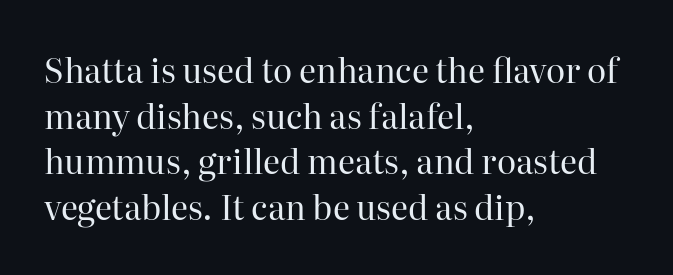
{"serif": "yes", "italic": "no", "bold": "no", "weight": "regular", "width": "normal", "stroke_contrast": "high", "x_height": "medium", "monospaced": "no", "underline": "no", "align": "left", "line_spacing": "normal", "line_spacing_ratio": 1.38, "letter_spacing": "normal", "letter_spacing_em": 0.0, "glyph_px": 33}
